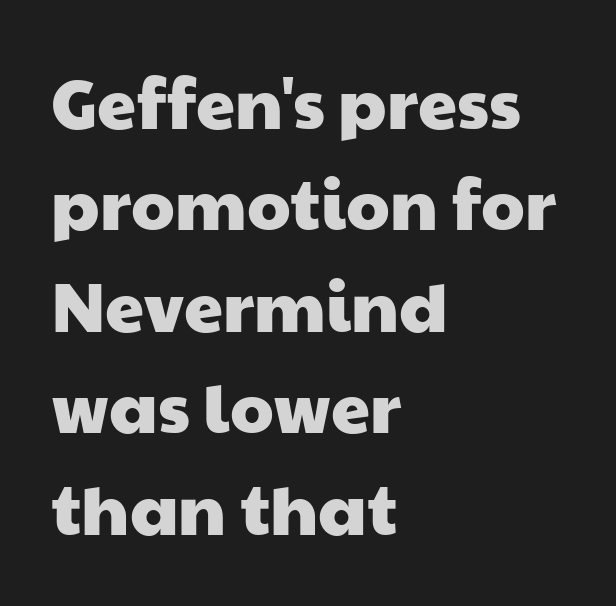
The image shows 70 px wide sans-serif type; set left-aligned, normal line spacing (1.45x), normal letter spacing, not underlined; low stroke contrast and a medium x-height.
